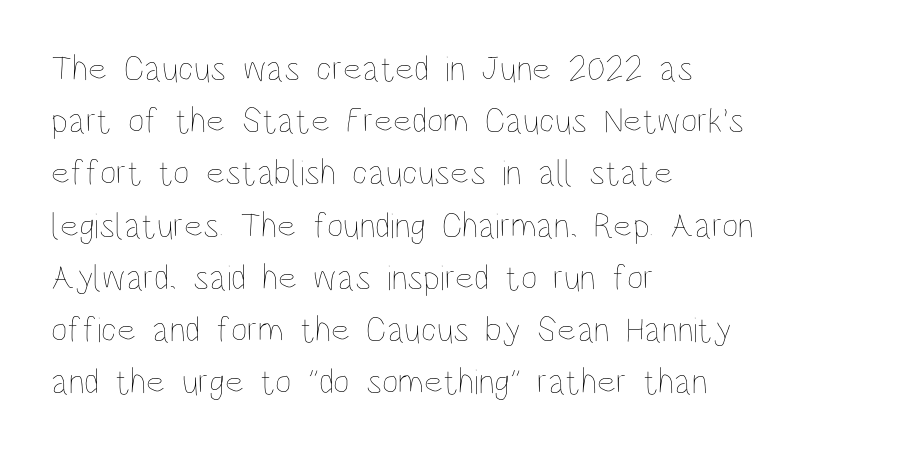
Q: Is the text bold? A: No.
Q: Is the text italic (slanted)? A: No, it is upright.
Q: Is the text underlined? A: No.
Q: How is the paragraph aligned? A: Left-aligned.
Q: Is the spacing between letters normal or unusually wide? A: Normal.
Q: Is the spacing between lines tight, normal or loose? A: Normal.
Q: Width (condensed, normal, or wide)? A: Condensed.
Q: Stroke contrast? A: Low.
Q: x-height? A: Large.
Q: Monospaced? A: No.
